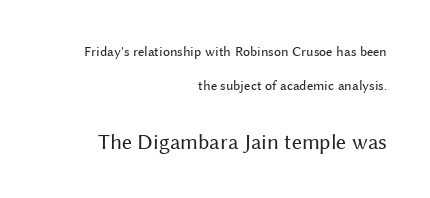
This sample trades compactness for vertical openness between lines. Descenders hang freely into open space. The paragraph has a hard right edge and a soft left edge. The typeface has the unassuming heft of standard copy or less. Which of the two is more prominent by size? The second, at the bottom. Spacing between characters is what you'd get straight out of the box.
